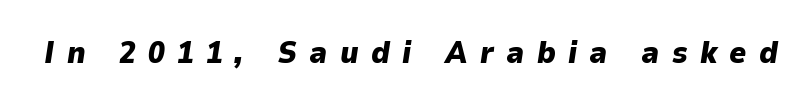
The image shows 30 px heavy type, italic (leaning right); set unusually wide letter spacing (+0.41 em), not underlined; low stroke contrast and a medium x-height.
